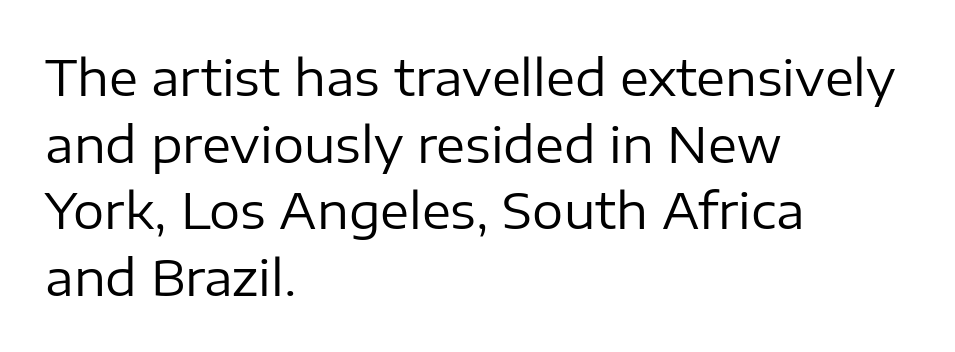
Q: Is the text bold? A: No.
Q: Is the text italic (slanted)? A: No, it is upright.
Q: Is the typeface a serif or a sans-serif typeface? A: Sans-serif.
Q: Is the text underlined? A: No.
Q: How is the paragraph aligned? A: Left-aligned.
Q: Is the spacing between letters normal or unusually wide? A: Normal.
Q: Is the spacing between lines tight, normal or loose? A: Normal.
Q: Width (condensed, normal, or wide)? A: Normal.
Q: Stroke contrast? A: Low.
Q: x-height? A: Medium.
Q: Monospaced? A: No.
